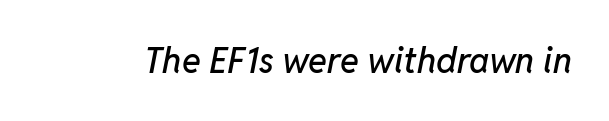
{"italic": "yes", "lean": "right", "slant_degrees": 11, "width": "normal", "stroke_contrast": "low", "x_height": "medium", "monospaced": "no", "underline": "no", "letter_spacing": "normal", "letter_spacing_em": 0.0, "glyph_px": 35}
